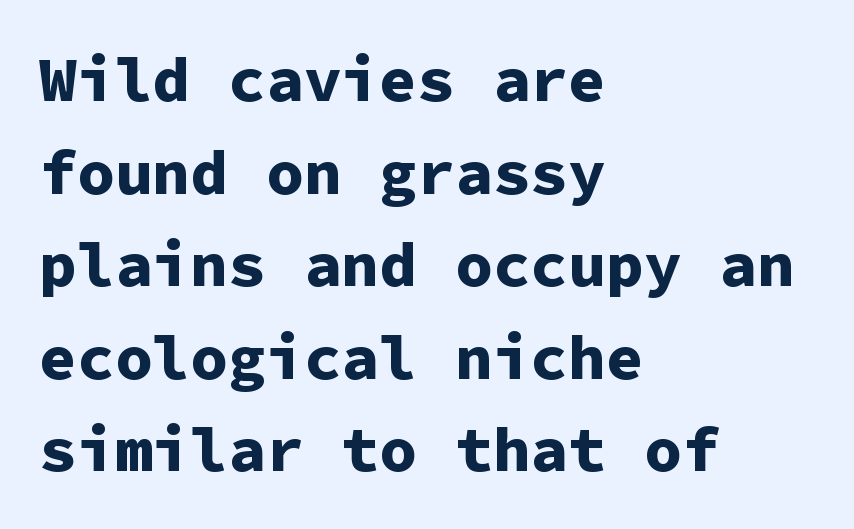
Q: Is the text bold? A: Yes.
Q: Is the text italic (slanted)? A: No, it is upright.
Q: Is the typeface a serif or a sans-serif typeface? A: Sans-serif.
Q: Is the text underlined? A: No.
Q: How is the paragraph aligned? A: Left-aligned.
Q: Is the spacing between letters normal or unusually wide? A: Normal.
Q: Is the spacing between lines tight, normal or loose? A: Normal.
Q: Width (condensed, normal, or wide)? A: Normal.
Q: Stroke contrast? A: Low.
Q: x-height? A: Medium.
Q: Monospaced? A: Yes.
